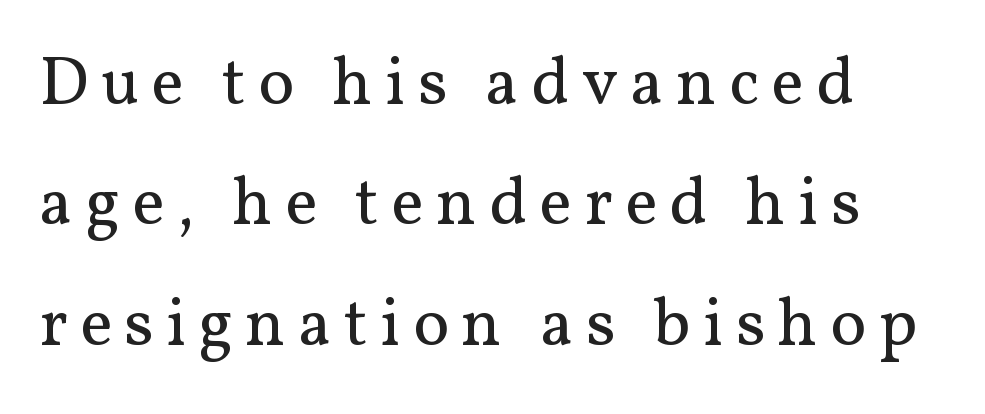
The type family on display is of the serif kind. The gap between lines stays unmarked. The typeface has the unassuming heft of standard copy or less. Leftover space on each line is placed entirely after the last word. A typesetter would call this proportional, since set widths differ per character. The lettering stays uniformly vertical, giving the passage a roman look.
